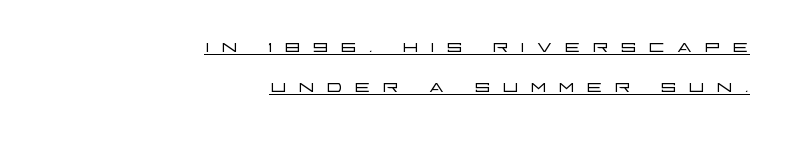
Every word sits above its own underline. Line spacing here is normal. All the whitespace from short lines collects on the left. Is this a heavy cut? Hardly; it is regular or lighter. This sample uses an upright cut, with every glyph sitting square on the baseline. The passage shown has open, widely tracked lettering throughout.
